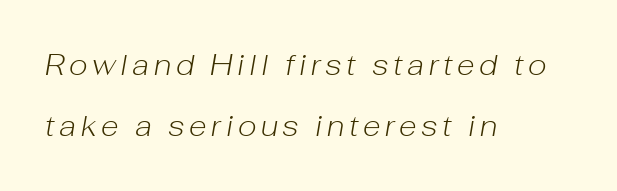
Q: Is the text bold? A: No.
Q: Is the text italic (slanted)? A: Yes, it leans right by about 10 degrees.
Q: Is the text underlined? A: No.
Q: How is the paragraph aligned? A: Left-aligned.
Q: Is the spacing between lines tight, normal or loose? A: Loose.
Q: Width (condensed, normal, or wide)? A: Normal.
Q: Stroke contrast? A: Low.
Q: x-height? A: Medium.
Q: Monospaced? A: No.
